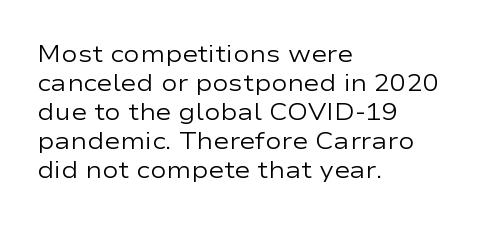
{"italic": "no", "bold": "no", "underline": "no", "align": "left", "line_spacing_ratio": 1.21, "letter_spacing": "normal", "letter_spacing_em": 0.0, "glyph_px": 24}
